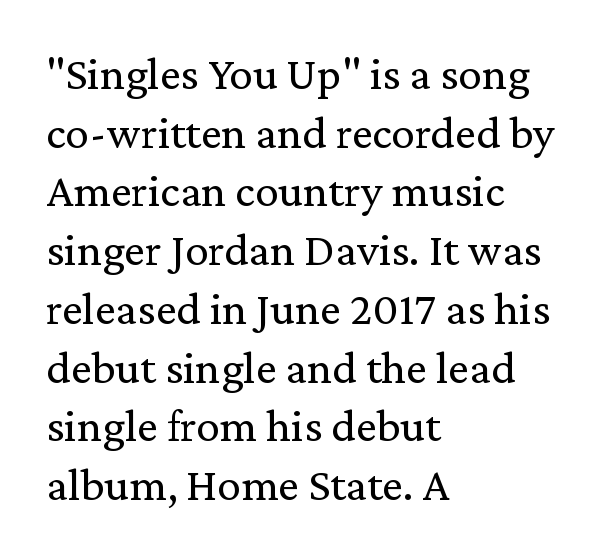
You could not count columns in this text — the font is proportionally spaced. Glyph-to-glyph distance matches everyday printed text. Is the block centered? No — it sits flush against the left margin. The font's upright variant was chosen for this text. Examine the stroke ends and you'll spot serifs.
